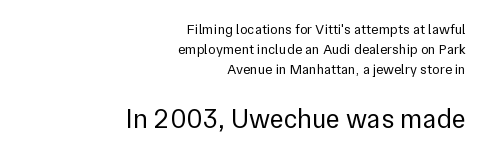
The image shows 27 px text type, upright; set right-aligned, normal line spacing (1.44x), normal letter spacing, not underlined; the second (bottom) block is 1.93x larger.
